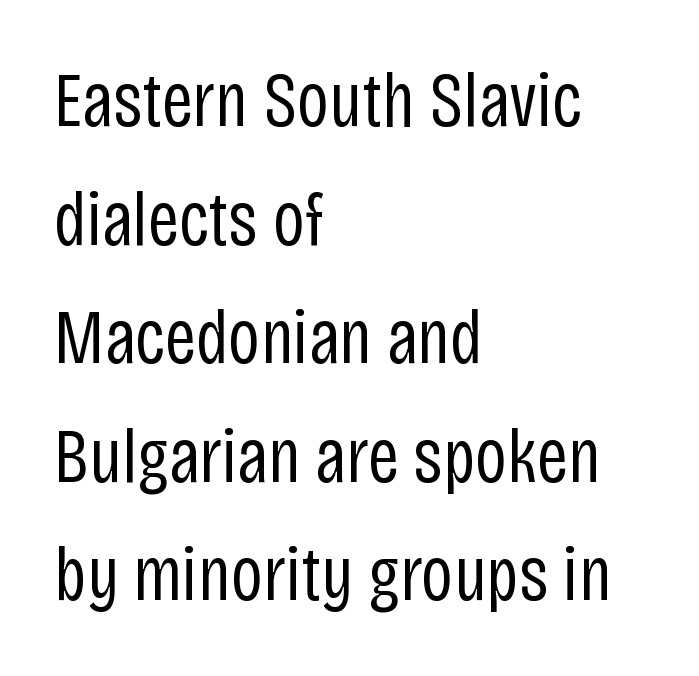
{"serif": "no", "italic": "no", "bold": "no", "weight": "regular", "width": "condensed", "stroke_contrast": "low", "x_height": "large", "monospaced": "no", "underline": "no", "align": "left", "line_spacing": "normal", "line_spacing_ratio": 1.54, "letter_spacing": "normal", "letter_spacing_em": 0.0, "glyph_px": 77}
